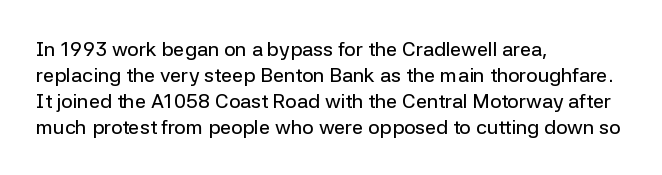
The image shows 20 px text type, upright; set left-aligned, normal line spacing (1.3x), normal letter spacing, not underlined.
